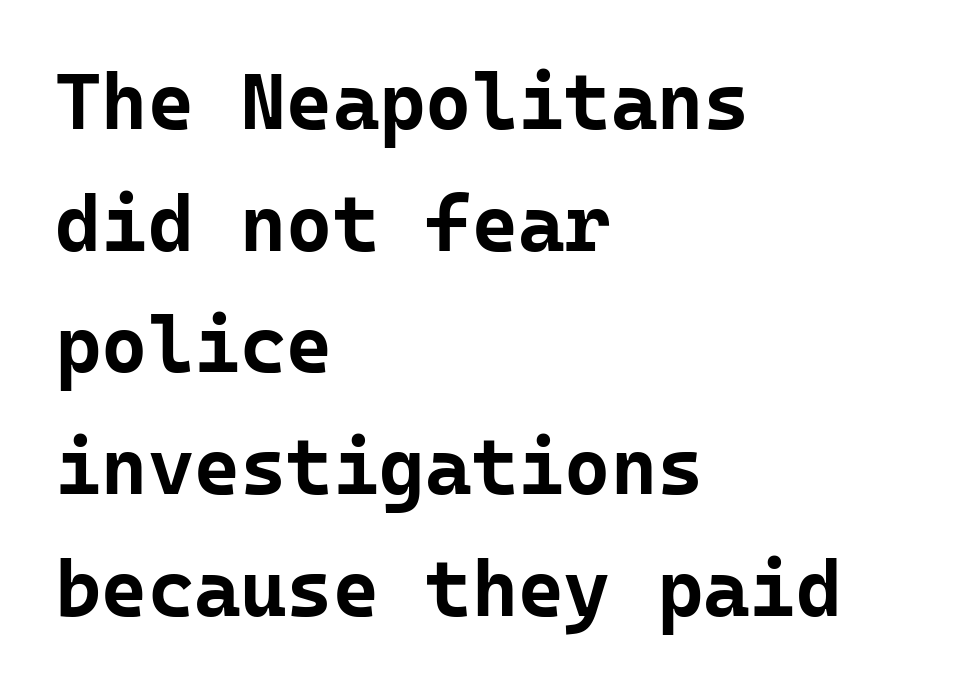
{"serif": "no", "italic": "no", "bold": "yes", "weight": "bold", "width": "normal", "stroke_contrast": "low", "x_height": "medium", "monospaced": "yes", "underline": "no", "align": "left", "line_spacing": "normal", "line_spacing_ratio": 1.54, "letter_spacing": "normal", "letter_spacing_em": 0.0, "glyph_px": 79}
